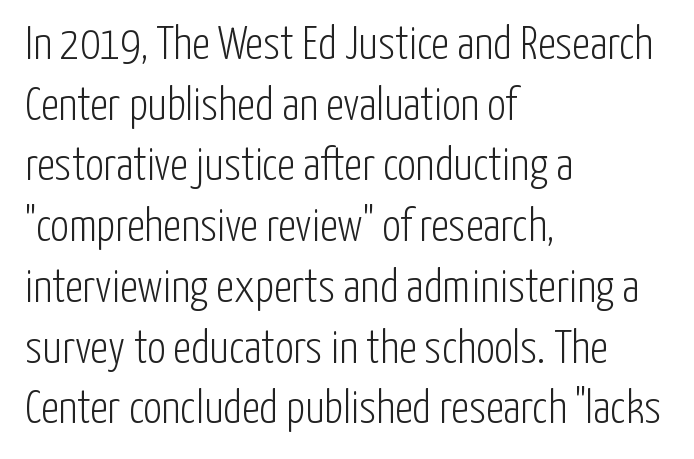
Q: Is the text bold? A: No.
Q: Is the text italic (slanted)? A: No, it is upright.
Q: Is the typeface a serif or a sans-serif typeface? A: Sans-serif.
Q: Is the text underlined? A: No.
Q: How is the paragraph aligned? A: Left-aligned.
Q: Is the spacing between letters normal or unusually wide? A: Normal.
Q: Is the spacing between lines tight, normal or loose? A: Normal.
Q: Width (condensed, normal, or wide)? A: Condensed.
Q: Stroke contrast? A: Low.
Q: x-height? A: Medium.
Q: Monospaced? A: No.
